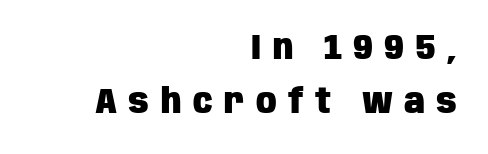
Q: Is the text bold? A: Yes.
Q: Is the text italic (slanted)? A: No, it is upright.
Q: Is the typeface a serif or a sans-serif typeface? A: Sans-serif.
Q: Is the text underlined? A: No.
Q: How is the paragraph aligned? A: Right-aligned.
Q: Is the spacing between letters normal or unusually wide? A: Unusually wide.
Q: Is the spacing between lines tight, normal or loose? A: Normal.
Q: Width (condensed, normal, or wide)? A: Condensed.
Q: Stroke contrast? A: Low.
Q: x-height? A: Large.
Q: Monospaced? A: No.
